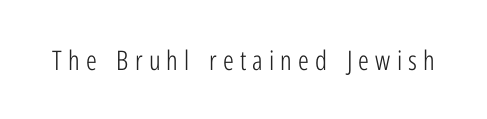
The image shows 27 px text type, upright; set unusually wide letter spacing (+0.23 em), not underlined.
